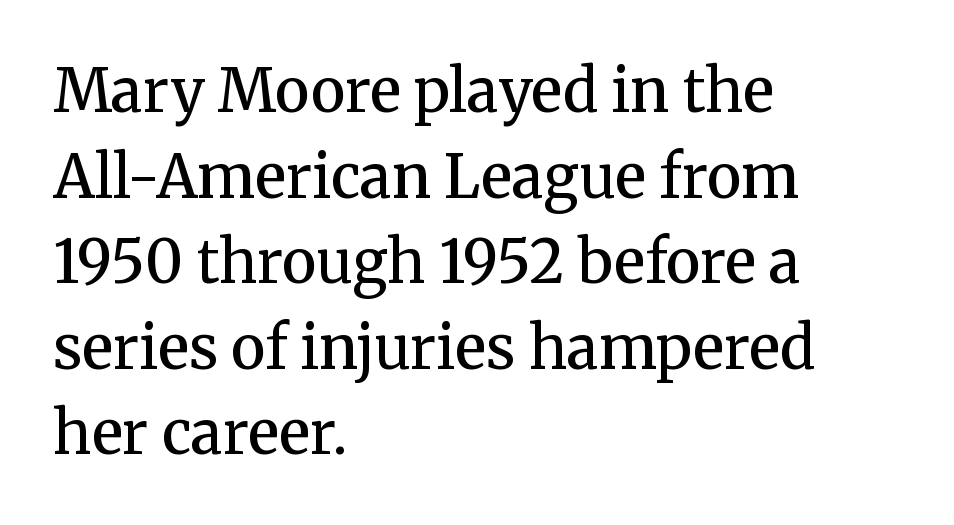
Q: Is the text bold? A: Semi-bold.
Q: Is the text italic (slanted)? A: No, it is upright.
Q: Is the typeface a serif or a sans-serif typeface? A: Serif.
Q: Is the text underlined? A: No.
Q: How is the paragraph aligned? A: Left-aligned.
Q: Is the spacing between letters normal or unusually wide? A: Normal.
Q: Is the spacing between lines tight, normal or loose? A: Normal.
Q: Width (condensed, normal, or wide)? A: Normal.
Q: Stroke contrast? A: Medium.
Q: x-height? A: Medium.
Q: Monospaced? A: No.
